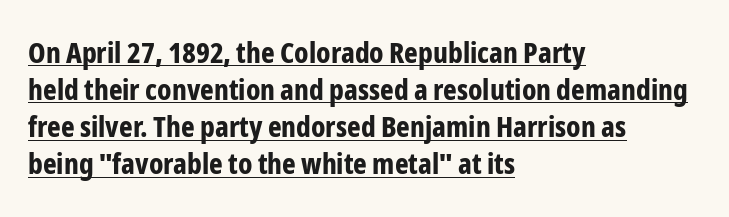
Q: Is the text bold? A: Yes.
Q: Is the text italic (slanted)? A: No, it is upright.
Q: Is the typeface a serif or a sans-serif typeface? A: Sans-serif.
Q: Is the text underlined? A: Yes.
Q: How is the paragraph aligned? A: Left-aligned.
Q: Is the spacing between letters normal or unusually wide? A: Normal.
Q: Is the spacing between lines tight, normal or loose? A: Normal.
Q: Width (condensed, normal, or wide)? A: Condensed.
Q: Stroke contrast? A: Low.
Q: x-height? A: Medium.
Q: Monospaced? A: No.
